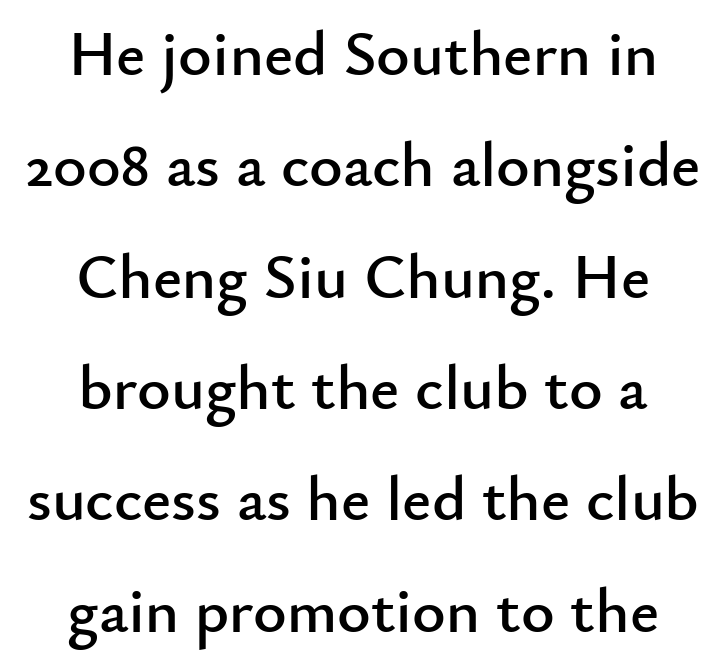
Q: Is the text italic (slanted)? A: No, it is upright.
Q: Is the typeface a serif or a sans-serif typeface? A: Sans-serif.
Q: Is the text underlined? A: No.
Q: How is the paragraph aligned? A: Centered.
Q: Is the spacing between letters normal or unusually wide? A: Normal.
Q: Width (condensed, normal, or wide)? A: Normal.
Q: Stroke contrast? A: Low.
Q: x-height? A: Small.
Q: Monospaced? A: No.
